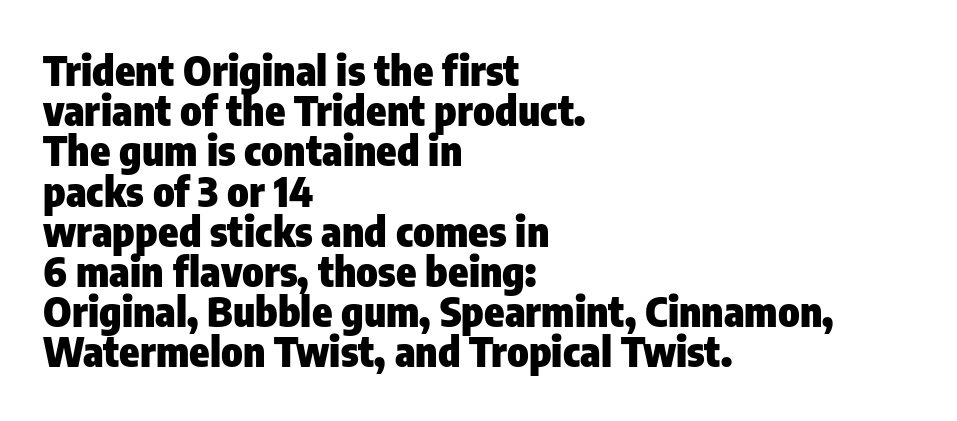
Caption: standard tracking, unaltered. Every stem runs plumb, perpendicular to the baseline. This sample has the flowing, uneven cadence of proportional lettering. Alignment: flush left. Horizontal bands of white between lines are thin slivers.
